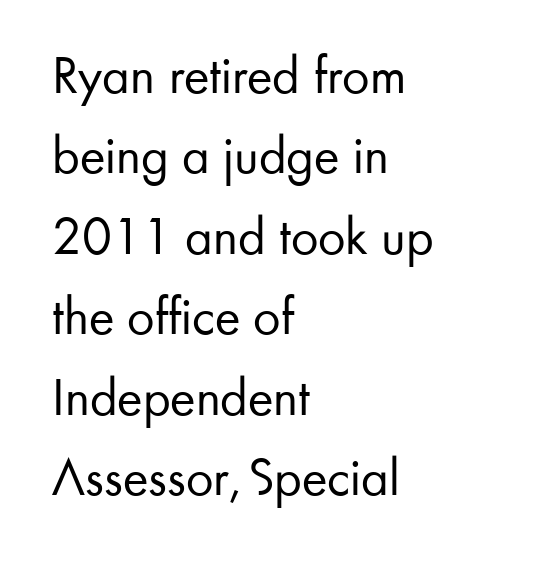
Q: Is the text bold? A: No.
Q: Is the text italic (slanted)? A: No, it is upright.
Q: Is the typeface a serif or a sans-serif typeface? A: Sans-serif.
Q: Is the text underlined? A: No.
Q: How is the paragraph aligned? A: Left-aligned.
Q: Is the spacing between letters normal or unusually wide? A: Normal.
Q: Is the spacing between lines tight, normal or loose? A: Normal.
Q: Width (condensed, normal, or wide)? A: Normal.
Q: Stroke contrast? A: Low.
Q: x-height? A: Small.
Q: Monospaced? A: No.
